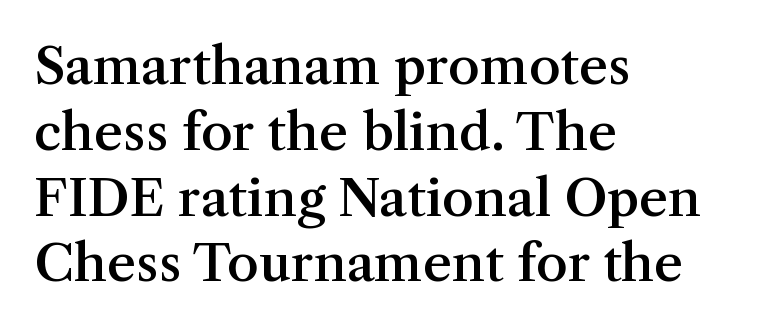
{"serif": "yes", "italic": "no", "bold": "semi", "weight": "semibold", "width": "normal", "stroke_contrast": "medium", "x_height": "medium", "monospaced": "no", "underline": "no", "align": "left", "line_spacing": "normal", "line_spacing_ratio": 1.29, "letter_spacing": "normal", "letter_spacing_em": 0.0, "glyph_px": 51}
